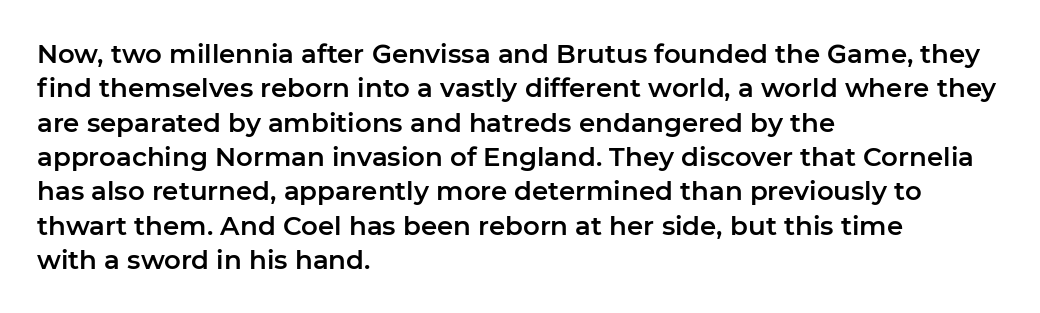
Here the glyphs are tracked normally, forming tight word shapes. Notice how the passage keeps a crisp vertical edge on the left only. A normal amount of white space separates one row of letters from the next. The string is rendered with underlining switched off.
